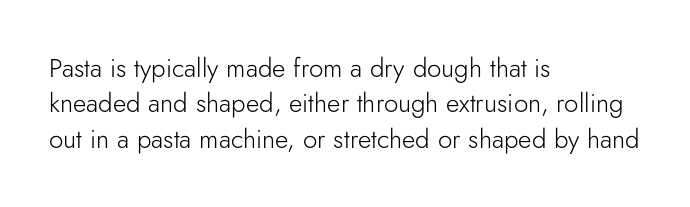
Q: Is the text bold? A: No.
Q: Is the text italic (slanted)? A: No, it is upright.
Q: Is the text underlined? A: No.
Q: How is the paragraph aligned? A: Left-aligned.
Q: Is the spacing between letters normal or unusually wide? A: Normal.
Q: Is the spacing between lines tight, normal or loose? A: Normal.
